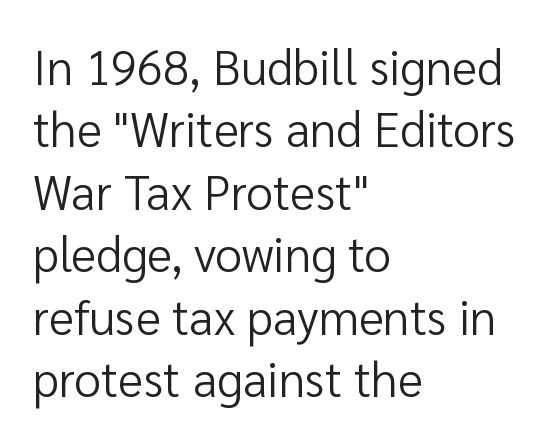
{"serif": "no", "italic": "no", "bold": "no", "weight": "regular", "width": "normal", "stroke_contrast": "low", "x_height": "medium", "monospaced": "no", "underline": "no", "align": "left", "line_spacing": "normal", "line_spacing_ratio": 1.3, "letter_spacing": "normal", "letter_spacing_em": 0.0, "glyph_px": 48}
